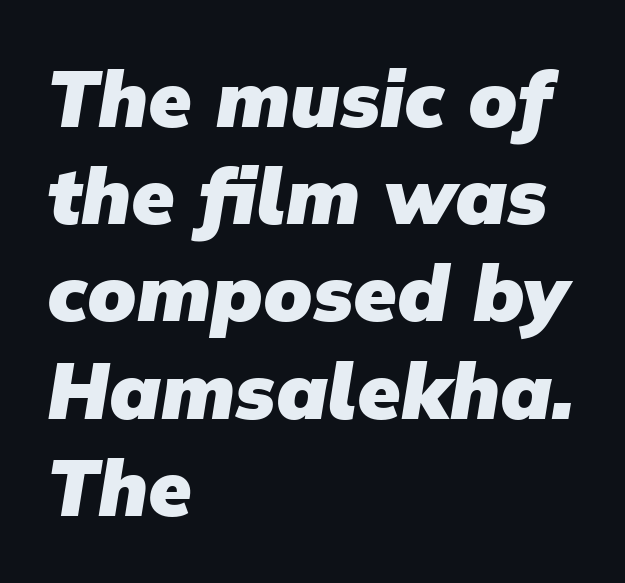
The image shows 79 px heavy sans-serif type; set left-aligned, line spacing 1.23x, normal letter spacing, not underlined; low stroke contrast and a medium x-height.
